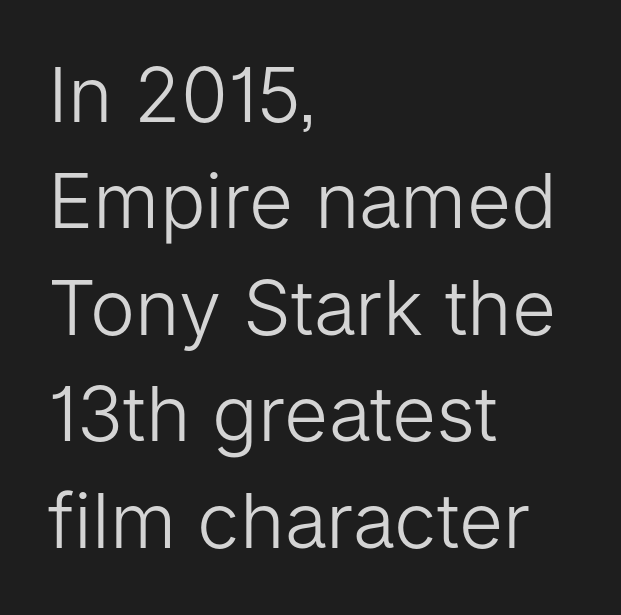
{"serif": "no", "italic": "no", "bold": "no", "weight": "light", "width": "normal", "stroke_contrast": "low", "x_height": "medium", "monospaced": "no", "underline": "no", "align": "left", "line_spacing": "normal", "line_spacing_ratio": 1.4, "letter_spacing": "normal", "letter_spacing_em": 0.0, "glyph_px": 76}
